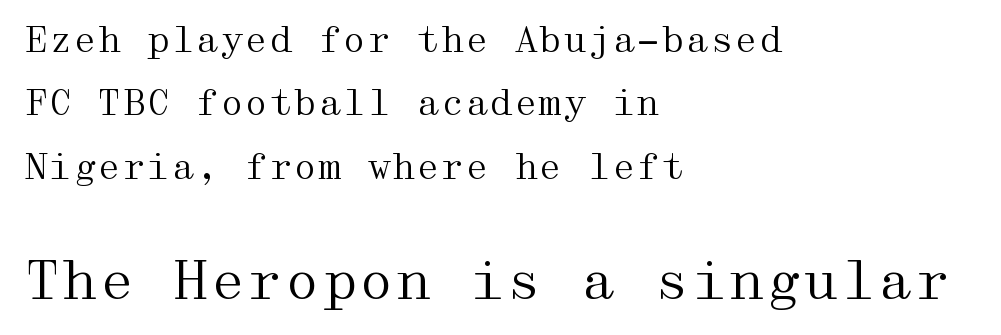
The more generous point size was reserved for the lower chunk. These lines are composed in type with serifs. Do the letters lean? They stand straight. Each word holds together tightly as a unit, with standard inter-letter gaps.
